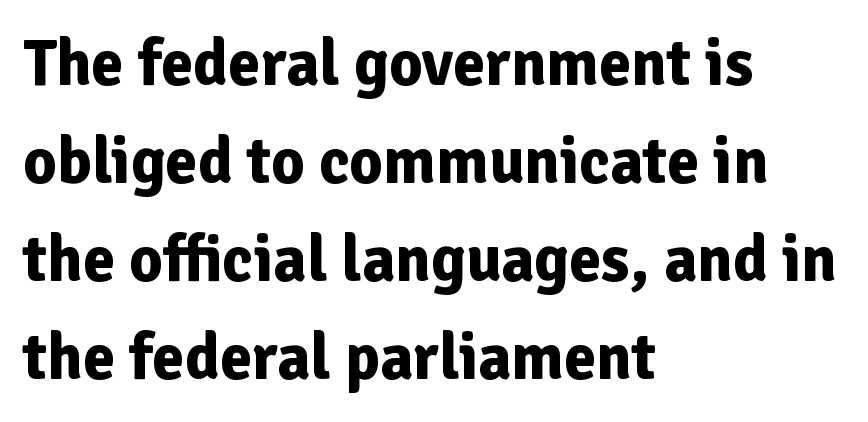
Q: Is the text bold? A: Yes.
Q: Is the text italic (slanted)? A: No, it is upright.
Q: Is the typeface a serif or a sans-serif typeface? A: Sans-serif.
Q: Is the text underlined? A: No.
Q: How is the paragraph aligned? A: Left-aligned.
Q: Is the spacing between letters normal or unusually wide? A: Normal.
Q: Is the spacing between lines tight, normal or loose? A: Normal.
Q: Width (condensed, normal, or wide)? A: Normal.
Q: Stroke contrast? A: Low.
Q: x-height? A: Medium.
Q: Monospaced? A: No.
